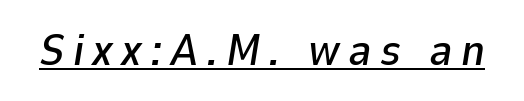
{"italic": "yes", "lean": "right", "slant_degrees": 9, "width": "normal", "stroke_contrast": "low", "x_height": "medium", "monospaced": "no", "underline": "yes", "glyph_px": 44}
